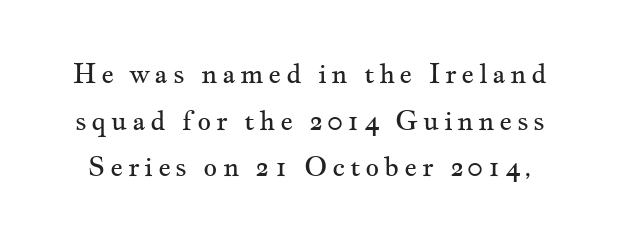
Weight class: somewhere from thin through regular. Is there any slant? The stems are plumb. Anything drawn beneath the words? Only blank space.
